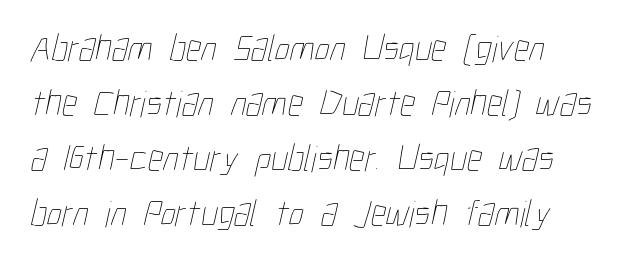
The image shows 38 px thin, condensed type; set left-aligned, normal line spacing (1.45x), normal letter spacing, not underlined; low stroke contrast and a medium x-height.
